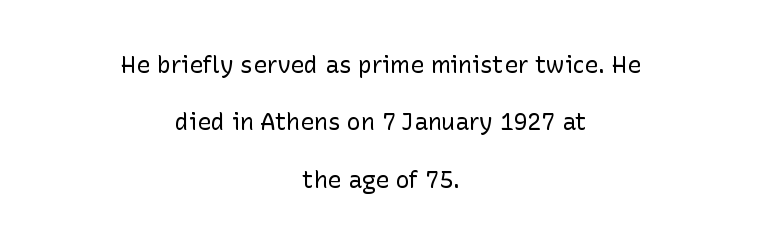
Bare-footed words on every line. The type sits square on the baseline with zero lean. The face used here is rendered with its standard letterfit. Baseline-to-baseline distance is far greater than the letter height. On a weight scale, this lands at 450 or below. Reading down the block, each line starts at a different indent, mirrored at its end.
